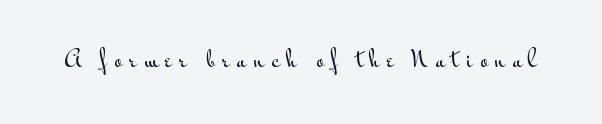
{"underline": "no", "letter_spacing": "wide", "letter_spacing_em": 0.34, "glyph_px": 21}
